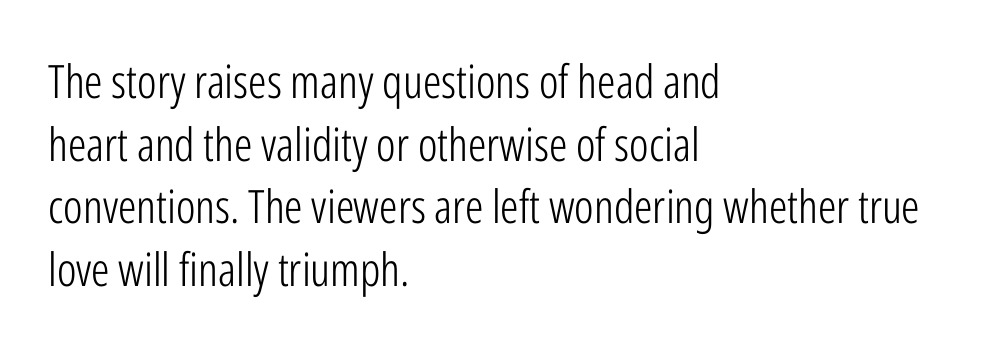
Posture: upright roman. The zone under the glyphs is completely vacant. One-word summary of the alignment: left. Compared with typical paragraphs, the rows here are spaced about the same. Letters have the restrained weight of plain body copy at most. The letterforms sit shoulder to shoulder at normal distance.
